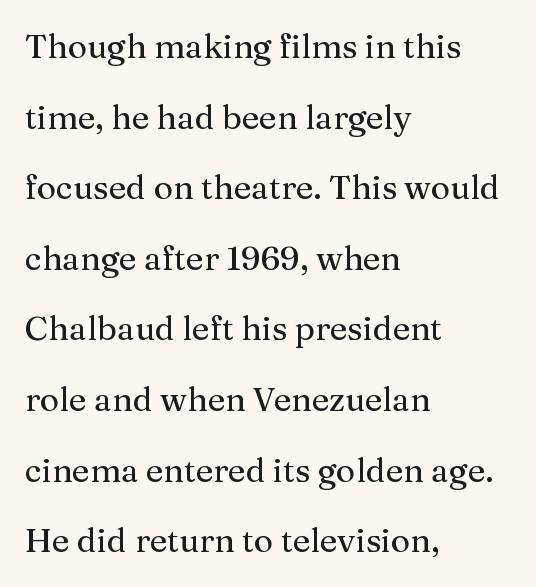
Q: Is the text italic (slanted)? A: No, it is upright.
Q: Is the typeface a serif or a sans-serif typeface? A: Serif.
Q: Is the text underlined? A: No.
Q: How is the paragraph aligned? A: Left-aligned.
Q: Is the spacing between letters normal or unusually wide? A: Normal.
Q: Is the spacing between lines tight, normal or loose? A: Loose.
Q: Width (condensed, normal, or wide)? A: Normal.
Q: Stroke contrast? A: Medium.
Q: x-height? A: Medium.
Q: Monospaced? A: No.
